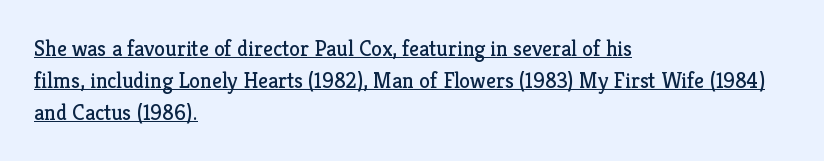
{"italic": "no", "bold": "no", "underline": "yes", "align": "left", "line_spacing": "normal", "line_spacing_ratio": 1.45, "letter_spacing": "normal", "letter_spacing_em": 0.0, "glyph_px": 22}
